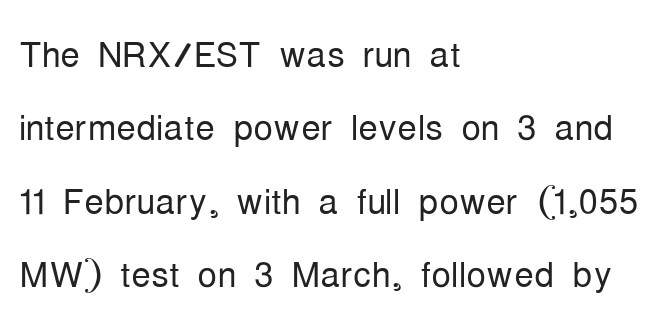
{"serif": "no", "italic": "no", "bold": "no", "weight": "light", "width": "condensed", "stroke_contrast": "low", "x_height": "medium", "monospaced": "no", "underline": "no", "align": "left", "line_spacing": "normal", "line_spacing_ratio": 1.5, "letter_spacing": "normal", "letter_spacing_em": 0.0, "glyph_px": 49}
